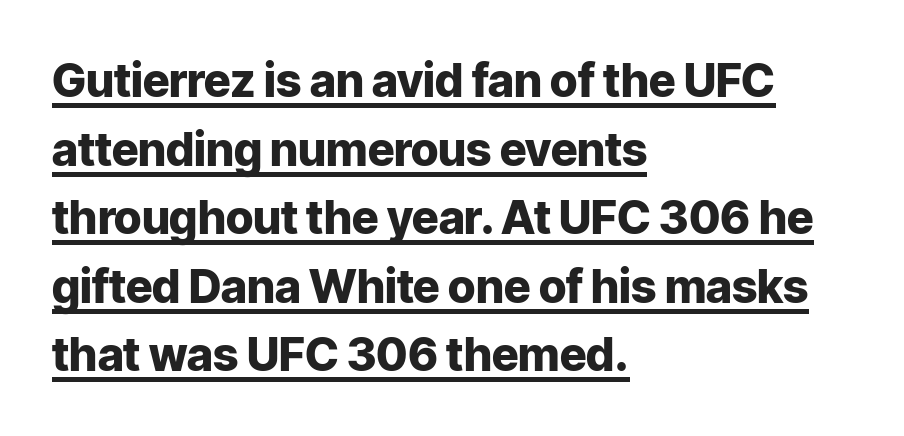
The image shows 46 px heavy sans-serif type, upright; set left-aligned, normal line spacing (1.49x), normal letter spacing, underlined; low stroke contrast and a medium x-height.
